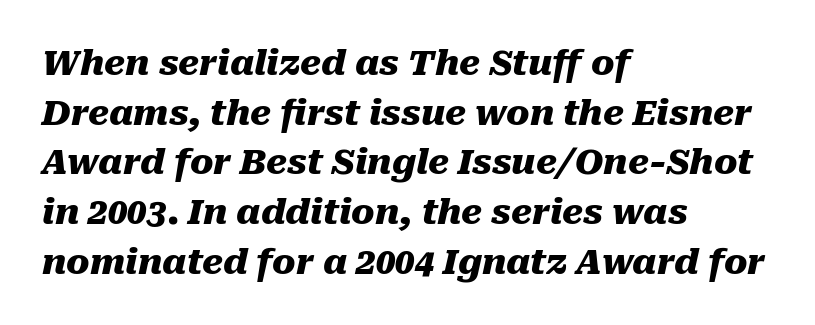
Here the glyphs are tracked normally, forming tight word shapes. Is the type slanted? Yes — the strokes lean at a clear angle. Baseline-to-baseline distance is the conventional proportion of letter height. This sample has the flowing, uneven cadence of proportional lettering. The compositor pushed each line to the left boundary. Notice how thick the strokes are: this is what a full bold looks like.
